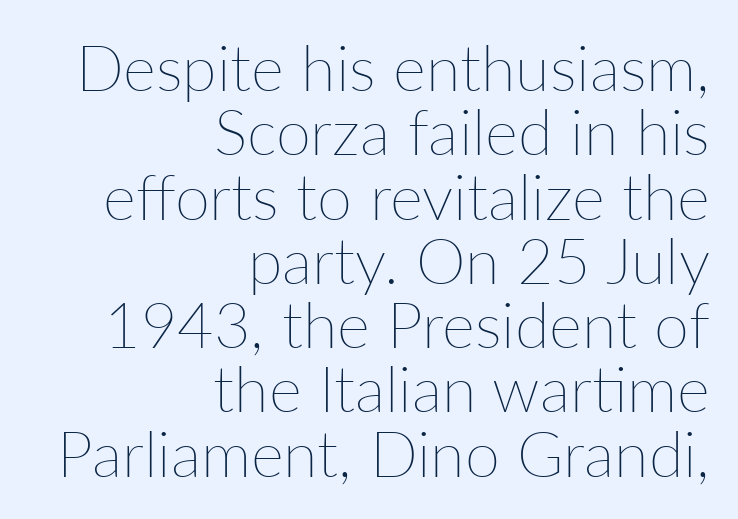
One-word summary of the alignment: right. The letterforms sit at book weight or below. The foot of each line stays bare and open. Posture: straight, roman, zero tilt. Compared with typical paragraphs, the rows here are closer together. The rendering uses natural spacing where letterforms have individual widths.
